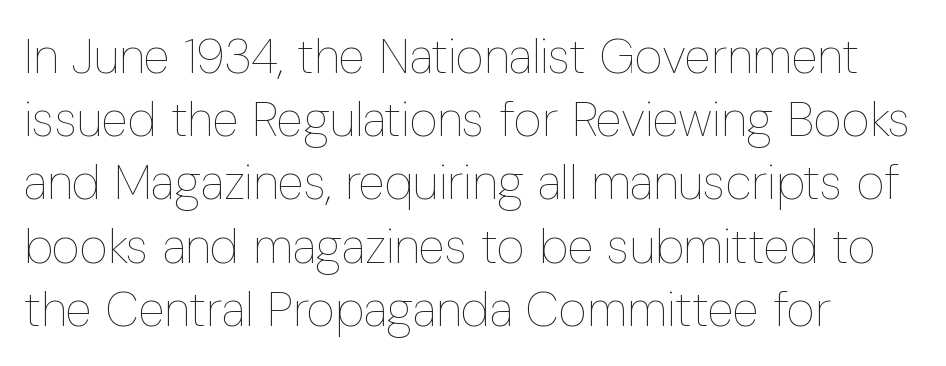
Q: Is the text bold? A: No.
Q: Is the text italic (slanted)? A: No, it is upright.
Q: Is the text underlined? A: No.
Q: How is the paragraph aligned? A: Left-aligned.
Q: Is the spacing between letters normal or unusually wide? A: Normal.
Q: Is the spacing between lines tight, normal or loose? A: Normal.
Q: Width (condensed, normal, or wide)? A: Condensed.
Q: Stroke contrast? A: Low.
Q: x-height? A: Medium.
Q: Monospaced? A: No.
